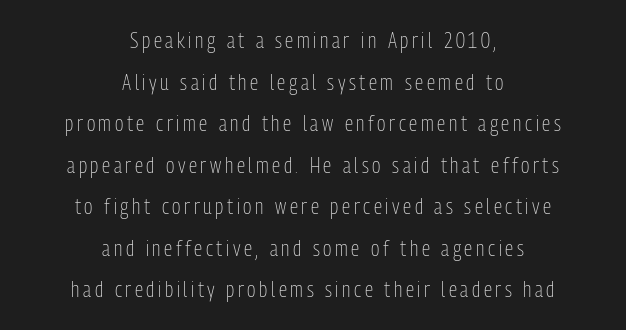
The image shows 21 px text type, upright; set centered, loose line spacing (1.98x), not underlined.
